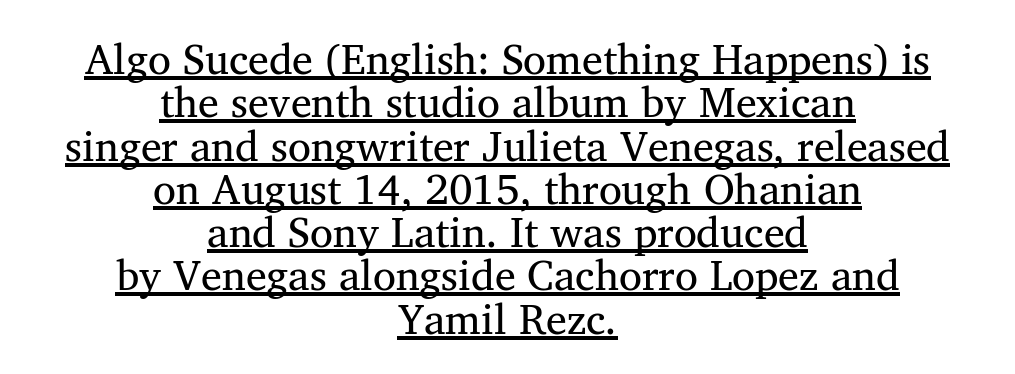
{"serif": "yes", "width": "normal", "stroke_contrast": "medium", "x_height": "medium", "monospaced": "no", "underline": "yes", "align": "center", "line_spacing": "tight", "line_spacing_ratio": 1.03, "letter_spacing": "normal", "letter_spacing_em": 0.0, "glyph_px": 42}
